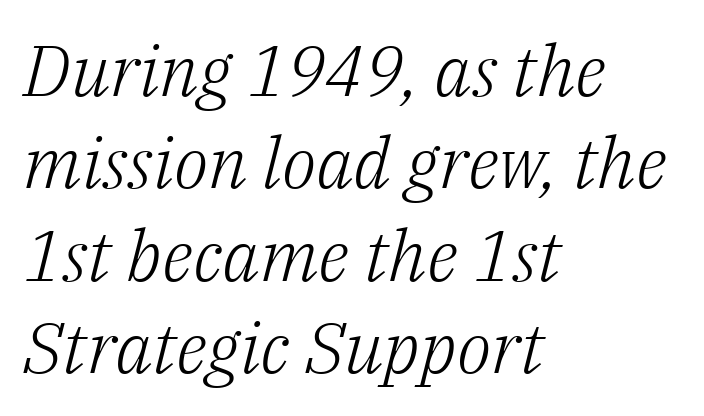
Q: Is the text bold? A: No.
Q: Is the text italic (slanted)? A: Yes, it leans right by about 14 degrees.
Q: Is the typeface a serif or a sans-serif typeface? A: Serif.
Q: Is the text underlined? A: No.
Q: How is the paragraph aligned? A: Left-aligned.
Q: Is the spacing between letters normal or unusually wide? A: Normal.
Q: Is the spacing between lines tight, normal or loose? A: Normal.
Q: Width (condensed, normal, or wide)? A: Normal.
Q: Stroke contrast? A: Low.
Q: x-height? A: Medium.
Q: Monospaced? A: No.
